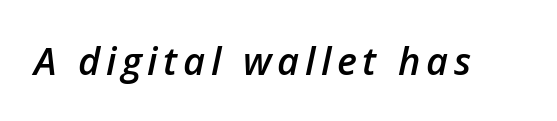
Rendered with sloped, italic letterforms. Only glyphs here, with clear space below each row. The rendering uses natural spacing where letterforms have individual widths. The sample has been set in demibold, a notch under bold.
